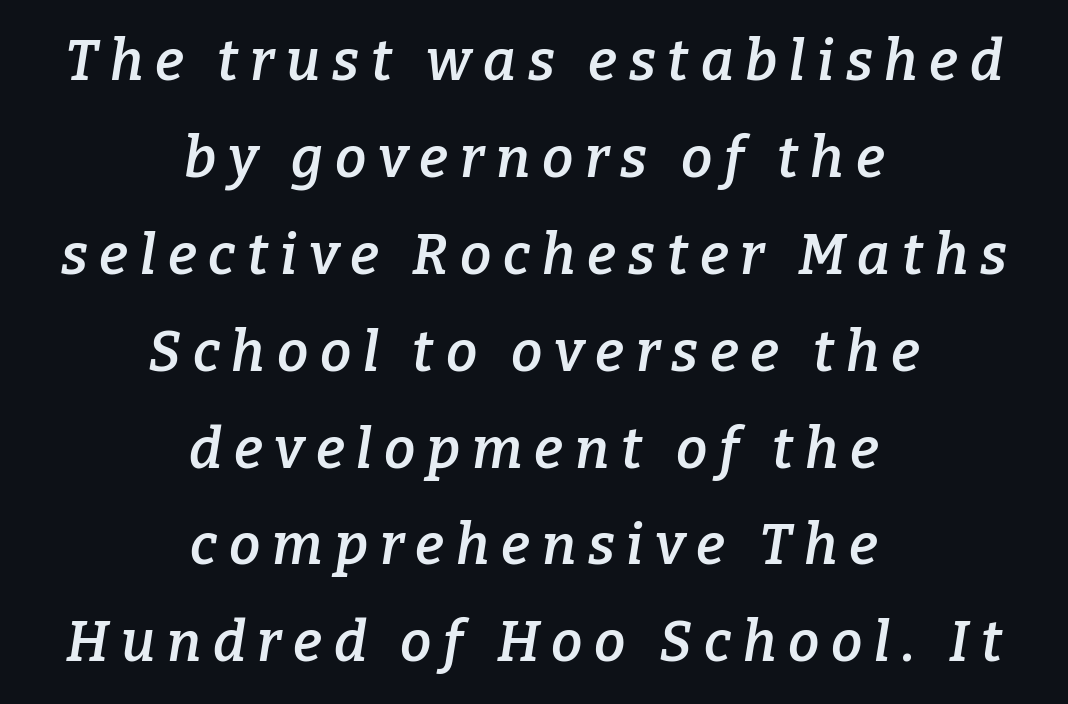
{"serif": "yes", "italic": "yes", "lean": "right", "slant_degrees": 9, "bold": "semi", "weight": "semibold", "width": "normal", "stroke_contrast": "low", "x_height": "medium", "monospaced": "no", "underline": "no", "align": "center", "line_spacing_ratio": 1.73, "letter_spacing": "wide", "letter_spacing_em": 0.21, "glyph_px": 56}
